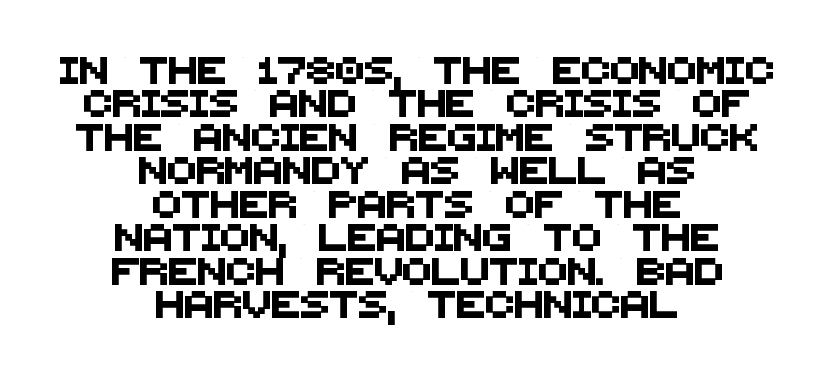
The image shows 27 px text type; set centered, line spacing 1.24x, normal letter spacing, not underlined.
